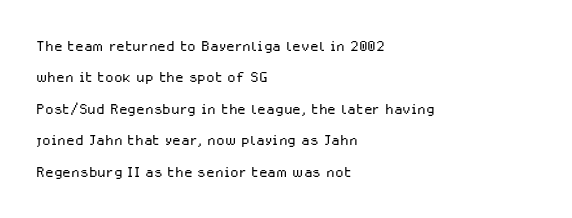
Line spacing here is normal. A typesetter would mark this as roman, not italic. The specimen omits any rule beneath the text block's lines. The rag falls on the right side of this text block. The characters are drawn with everyday or finer stroke widths.
